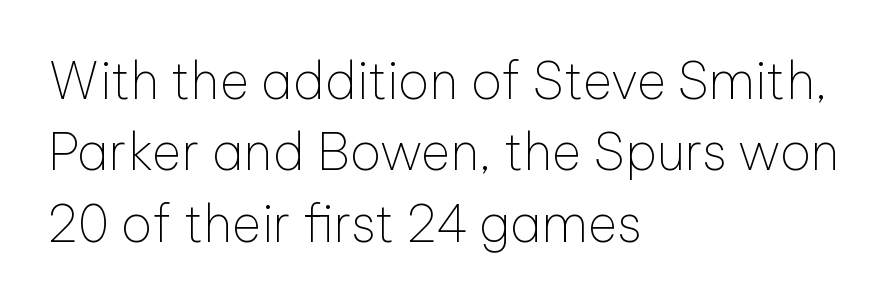
The image shows 51 px thin sans-serif type, upright; set left-aligned, normal line spacing (1.4x), normal letter spacing, not underlined; low stroke contrast and a medium x-height.
